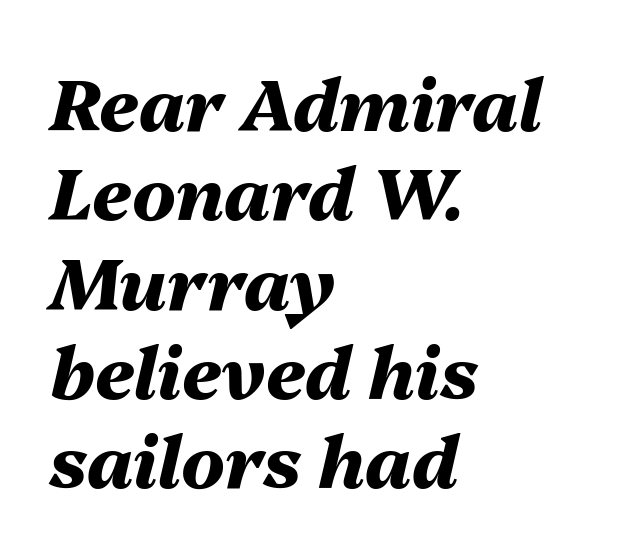
{"italic": "yes", "lean": "right", "slant_degrees": 13, "bold": "yes", "weight": "heavy", "width": "normal", "stroke_contrast": "medium", "x_height": "medium", "monospaced": "no", "underline": "no", "align": "left", "line_spacing_ratio": 1.24, "letter_spacing": "normal", "letter_spacing_em": 0.0, "glyph_px": 72}
